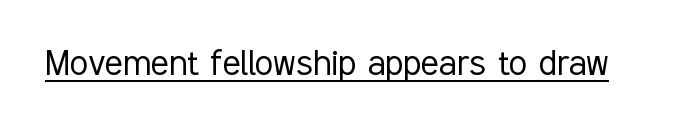
Think standard paragraph weight, or any step lighter than that. The horizontal fit of the characters is conventional and even. In terms of posture, this sample is upright. The rendering uses natural spacing where letterforms have individual widths. Beneath each row of characters lies a ruled line. Does the type have serifs? No, each stem ends abruptly.
